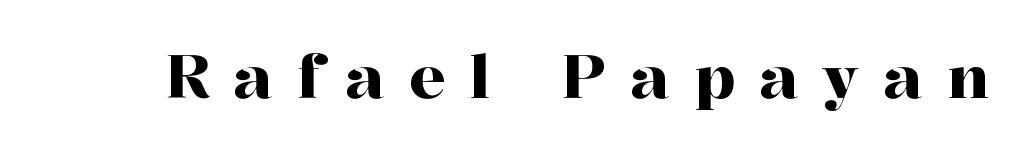
Q: Is the text italic (slanted)? A: No, it is upright.
Q: Is the typeface a serif or a sans-serif typeface? A: Serif.
Q: Is the text underlined? A: No.
Q: Is the spacing between letters normal or unusually wide? A: Unusually wide.
Q: Width (condensed, normal, or wide)? A: Normal.
Q: Stroke contrast? A: High.
Q: x-height? A: Medium.
Q: Monospaced? A: No.
